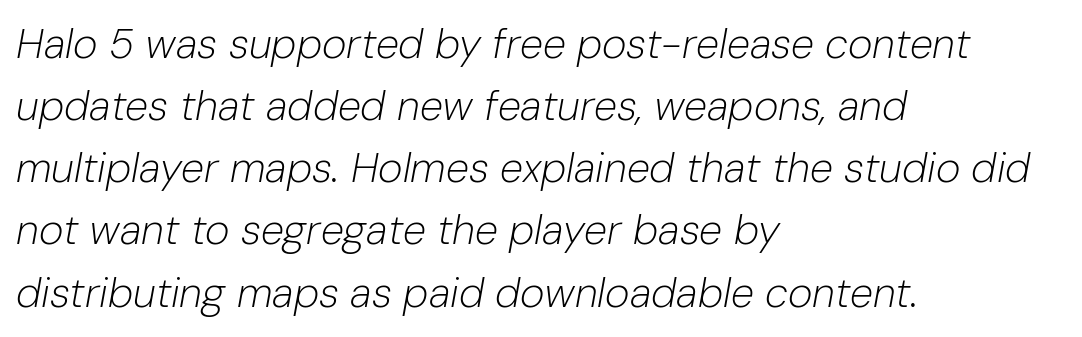
What stands out about the letter spacing? Nothing — it is the standard amount. The letters are slanted; this is an italic face. Proportional: the letters do not fall into vertical columns. In terms of leading, this rendering sits right in the middle.
